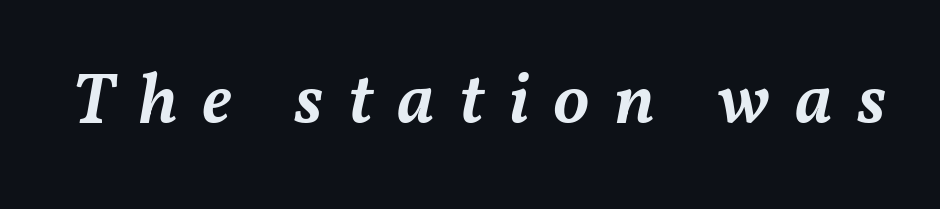
The image shows 72 px semibold type, italic (leaning right); set unusually wide letter spacing (+0.34 em), not underlined; medium stroke contrast and a medium x-height.
